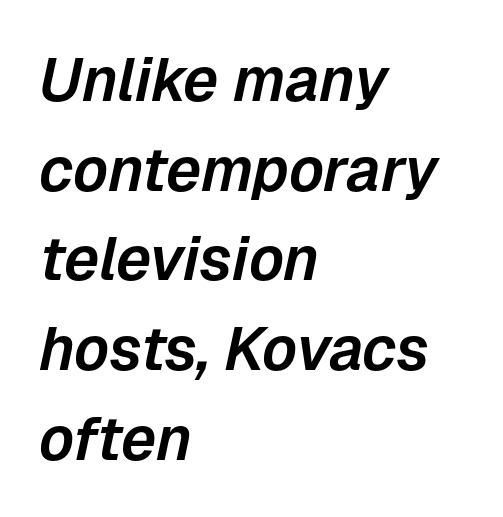
{"italic": "yes", "lean": "right", "slant_degrees": 12, "width": "normal", "stroke_contrast": "low", "x_height": "medium", "monospaced": "no", "underline": "no", "align": "left", "line_spacing": "normal", "line_spacing_ratio": 1.47, "letter_spacing": "normal", "letter_spacing_em": 0.0, "glyph_px": 61}
